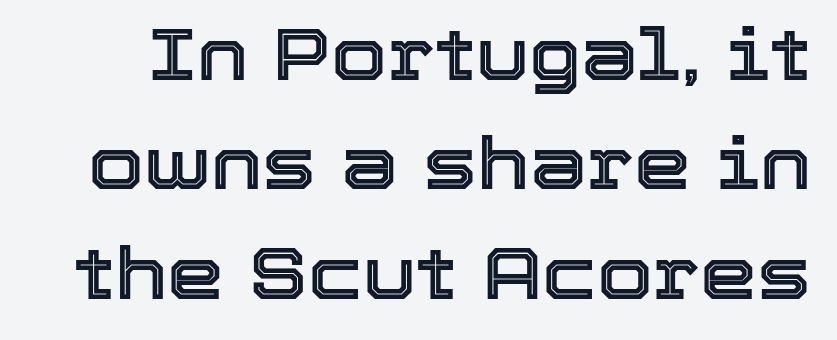
{"italic": "no", "width": "normal", "x_height": "medium", "monospaced": "no", "underline": "no", "line_spacing": "normal", "line_spacing_ratio": 1.52, "letter_spacing": "normal", "letter_spacing_em": 0.0, "glyph_px": 72}
